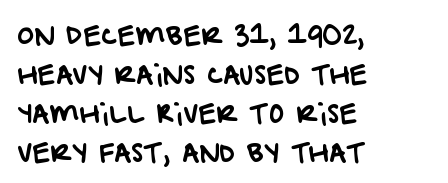
{"underline": "no", "align": "left", "line_spacing": "normal", "line_spacing_ratio": 1.5, "letter_spacing": "normal", "letter_spacing_em": 0.0, "glyph_px": 26}
